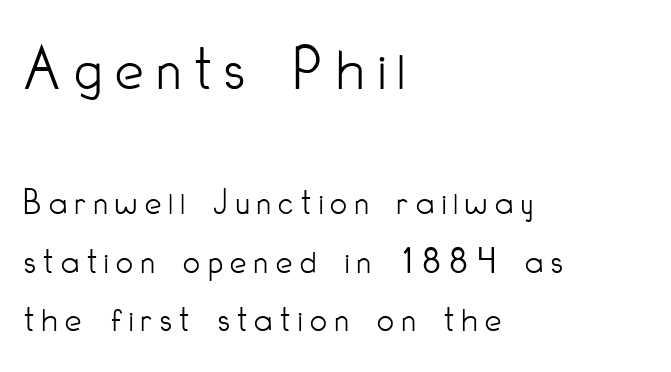
{"serif": "no", "italic": "no", "bold": "no", "weight": "light", "width": "condensed", "stroke_contrast": "low", "x_height": "small", "monospaced": "no", "underline": "no", "align": "left", "line_spacing": "normal", "line_spacing_ratio": 1.58, "letter_spacing": "wide", "letter_spacing_em": 0.21, "larger_block": "first", "size_ratio": 1.73, "glyph_px": 64}
